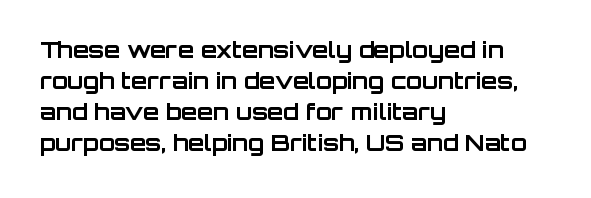
Caption: bold face, heavy strokes. Compared with typical body copy, the letter spacing here is the same. Line starts are locked; line ends wander. The axis of the letterforms is exactly vertical.
